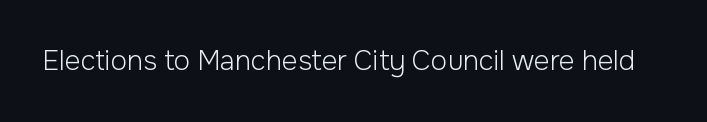
Q: Is the text bold? A: No.
Q: Is the text italic (slanted)? A: No, it is upright.
Q: Is the text underlined? A: No.
Q: Is the spacing between letters normal or unusually wide? A: Normal.
